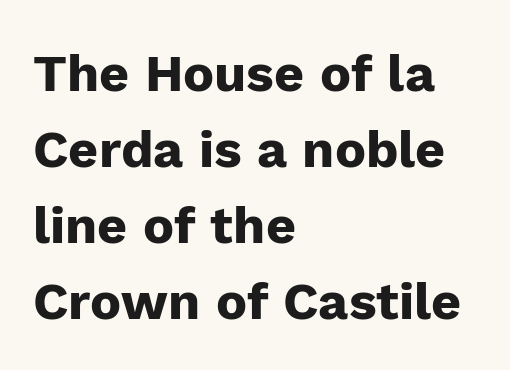
Q: Is the text bold? A: Yes.
Q: Is the text italic (slanted)? A: No, it is upright.
Q: Is the typeface a serif or a sans-serif typeface? A: Sans-serif.
Q: Is the text underlined? A: No.
Q: How is the paragraph aligned? A: Left-aligned.
Q: Is the spacing between letters normal or unusually wide? A: Normal.
Q: Is the spacing between lines tight, normal or loose? A: Normal.
Q: Width (condensed, normal, or wide)? A: Normal.
Q: Stroke contrast? A: Low.
Q: x-height? A: Medium.
Q: Monospaced? A: No.
